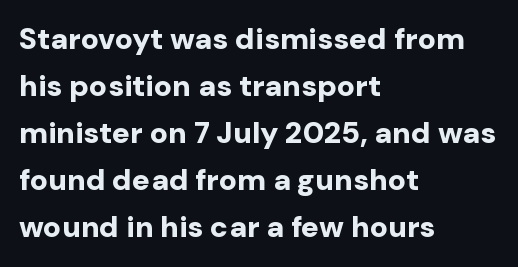
The letters stand upright; this is a roman face. Layout note: lines flush left. The face used here is rendered with its standard letterfit. Decoration check: the copy has no underline. Varying glyph widths throughout — classic text-font behaviour. Strong, thick strokes mark this as bold type.
